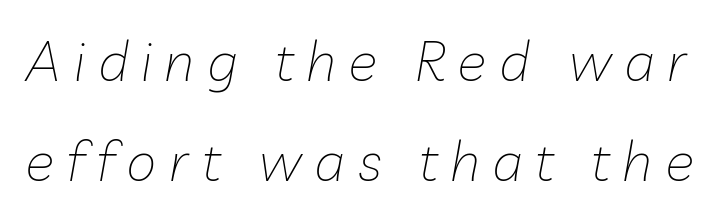
The image shows 55 px thin type, italic (leaning right); set line spacing 1.81x, unusually wide letter spacing (+0.23 em), not underlined; low stroke contrast and a medium x-height.
